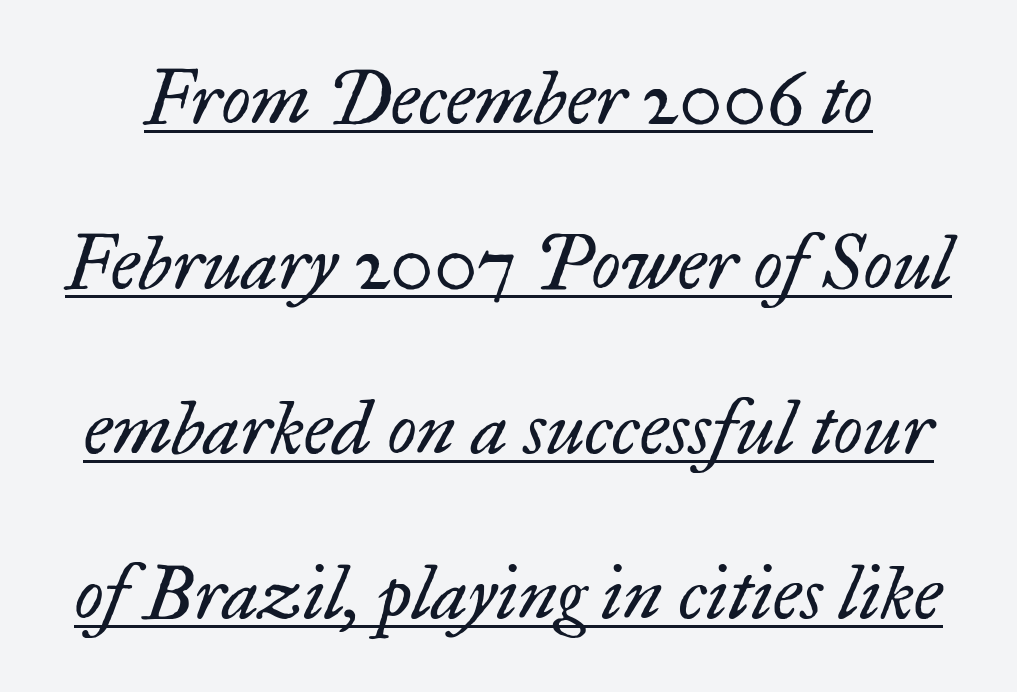
{"serif": "yes", "italic": "yes", "lean": "right", "slant_degrees": 17, "bold": "no", "weight": "regular", "width": "normal", "stroke_contrast": "low", "x_height": "small", "monospaced": "no", "underline": "yes", "line_spacing": "loose", "line_spacing_ratio": 2.2, "letter_spacing": "normal", "letter_spacing_em": 0.0, "glyph_px": 75}
